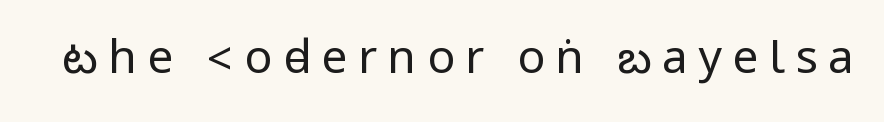
The image shows 46 px regular-weight, condensed sans-serif type, upright; set unusually wide letter spacing (+0.23 em), not underlined; low stroke contrast.
